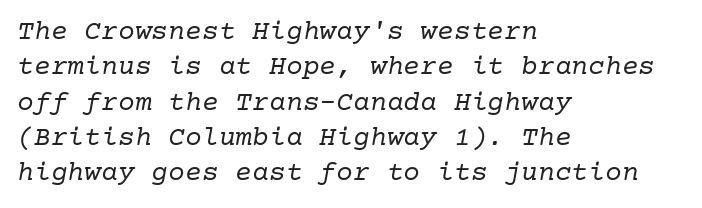
{"serif": "yes", "italic": "yes", "lean": "right", "slant_degrees": 10, "bold": "no", "weight": "regular", "width": "normal", "stroke_contrast": "low", "x_height": "medium", "underline": "no", "align": "left", "line_spacing": "normal", "line_spacing_ratio": 1.26, "letter_spacing": "normal", "letter_spacing_em": 0.0, "glyph_px": 28}
